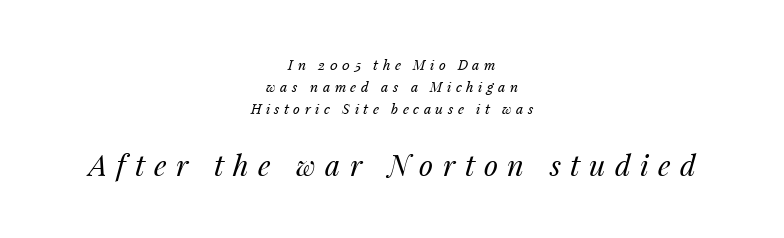
The image shows 29 px regular-weight type, italic (leaning right); set centered, normal line spacing (1.58x), unusually wide letter spacing (+0.32 em), not underlined; the second (bottom) block is 2.07x larger; medium stroke contrast and a medium x-height.
